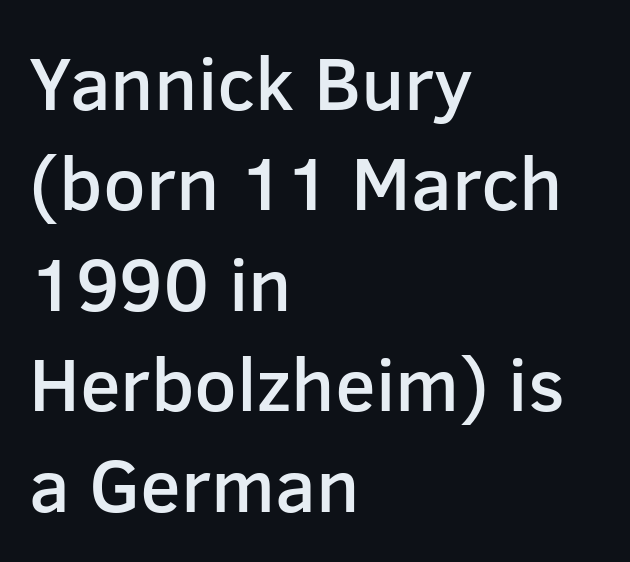
{"serif": "no", "italic": "no", "bold": "semi", "weight": "semibold", "width": "normal", "stroke_contrast": "low", "x_height": "medium", "monospaced": "no", "underline": "no", "align": "left", "line_spacing": "normal", "line_spacing_ratio": 1.34, "letter_spacing": "normal", "letter_spacing_em": 0.0, "glyph_px": 75}
